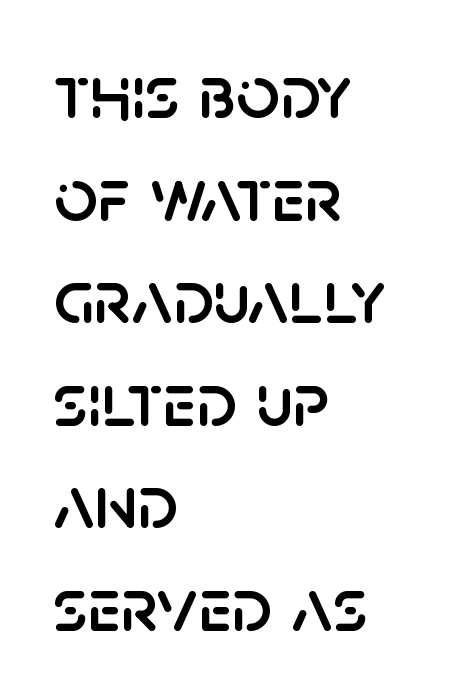
Here the designer chose a conventional face with non-uniform glyph widths. Nobody touched the tracking dial on this one. This is roman type, the default non-slanted kind. Leftover space on each line is placed entirely after the last word. This rendering features lettering with no underline. How would I describe the line gaps? Plain and ordinary.
